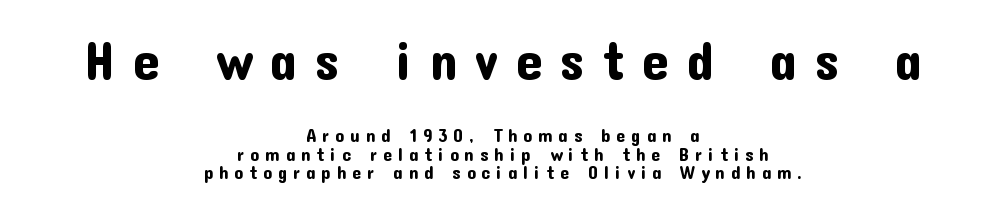
Here the designer chose a conventional face with non-uniform glyph widths. The face used here appears at its bigger size in the upper chunk. Descenders hang freely into open space. Tall strokes in this sample are plumb rather than angled. Layout note: lines centered.
